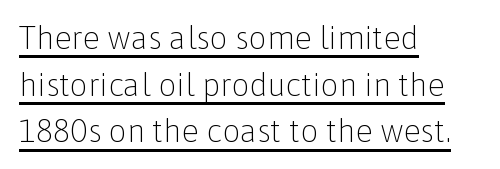
Q: Is the text bold? A: No.
Q: Is the text italic (slanted)? A: No, it is upright.
Q: Is the typeface a serif or a sans-serif typeface? A: Sans-serif.
Q: Is the text underlined? A: Yes.
Q: How is the paragraph aligned? A: Left-aligned.
Q: Is the spacing between letters normal or unusually wide? A: Normal.
Q: Is the spacing between lines tight, normal or loose? A: Normal.
Q: Width (condensed, normal, or wide)? A: Normal.
Q: Stroke contrast? A: Low.
Q: x-height? A: Medium.
Q: Monospaced? A: No.
